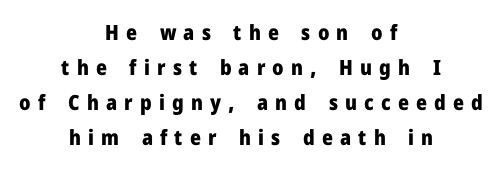
{"italic": "no", "bold": "yes", "underline": "no", "align": "center", "line_spacing": "normal", "line_spacing_ratio": 1.66, "letter_spacing": "wide", "letter_spacing_em": 0.34, "glyph_px": 21}
